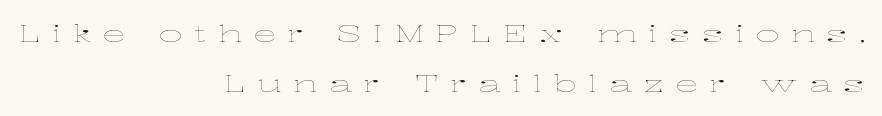
{"italic": "no", "bold": "no", "underline": "no", "align": "right", "line_spacing": "loose", "line_spacing_ratio": 2.16, "letter_spacing": "wide", "letter_spacing_em": 0.5, "glyph_px": 23}
